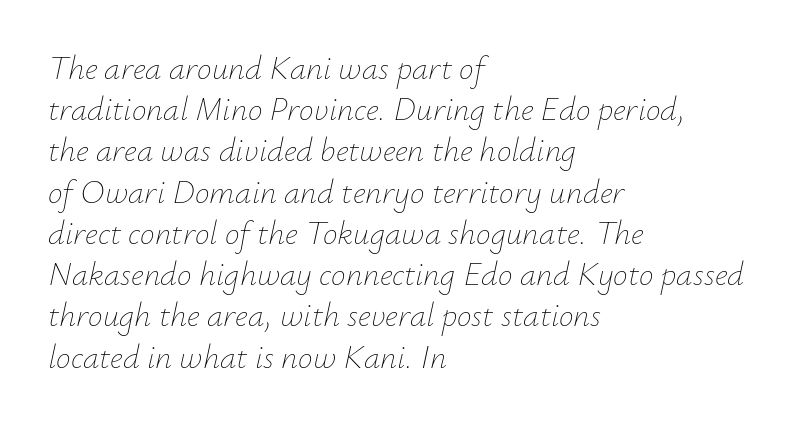
The whole block is typeset with a tilt. Letters have the restrained weight of plain body copy at most. Layout note: lines flush left. You could not count columns in this text — the font is proportionally spaced.
